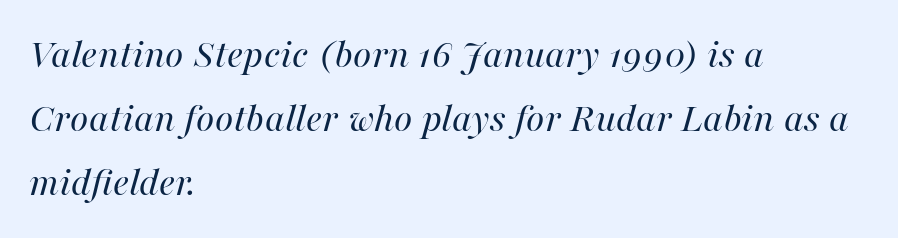
The image shows 42 px regular-weight type, italic (leaning right); set left-aligned, normal line spacing (1.52x), normal letter spacing, not underlined; high stroke contrast and a medium x-height.
